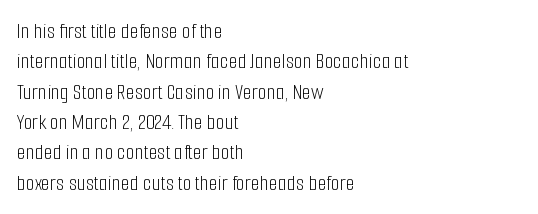
The image shows 23 px text type, upright; set left-aligned, normal line spacing (1.32x), normal letter spacing, not underlined.
